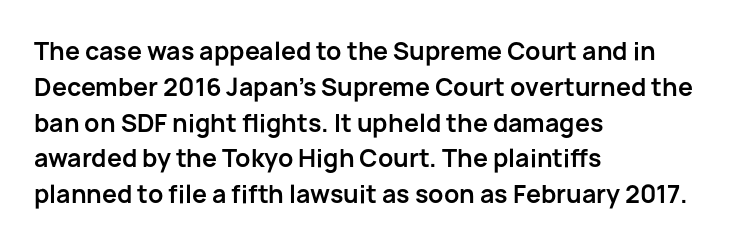
Italic: no, the glyphs are upright roman. Reading down the column, the eye jumps a familiar distance to each next line. Each row of text sits above clean, open space. Chunky letters — that's bold for sure.
